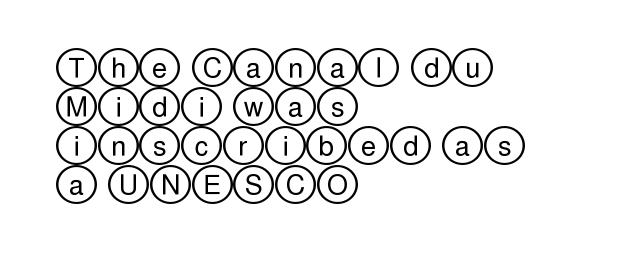
Q: Is the text italic (slanted)? A: No, it is upright.
Q: Is the text underlined? A: No.
Q: How is the paragraph aligned? A: Left-aligned.
Q: Is the spacing between letters normal or unusually wide? A: Normal.
Q: Is the spacing between lines tight, normal or loose? A: Normal.
